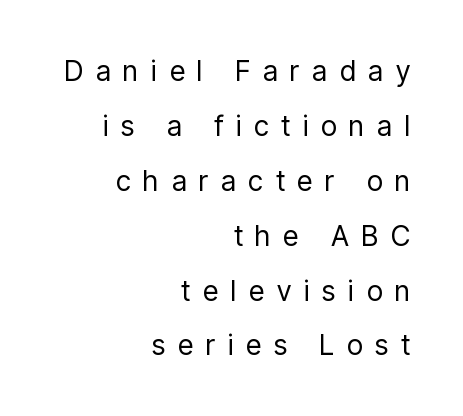
Q: Is the text bold? A: No.
Q: Is the text italic (slanted)? A: No, it is upright.
Q: Is the typeface a serif or a sans-serif typeface? A: Sans-serif.
Q: Is the text underlined? A: No.
Q: How is the paragraph aligned? A: Right-aligned.
Q: Is the spacing between letters normal or unusually wide? A: Unusually wide.
Q: Is the spacing between lines tight, normal or loose? A: Loose.
Q: Width (condensed, normal, or wide)? A: Condensed.
Q: Stroke contrast? A: Low.
Q: x-height? A: Medium.
Q: Monospaced? A: No.
